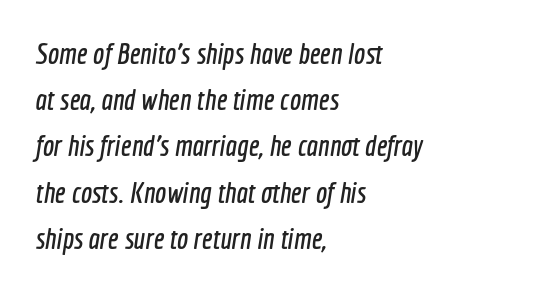
The image shows 30 px condensed sans-serif type; set left-aligned, normal line spacing (1.54x), normal letter spacing, not underlined; a medium x-height.
